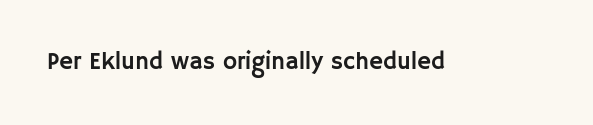
Q: Is the text italic (slanted)? A: No, it is upright.
Q: Is the text underlined? A: No.
Q: Is the spacing between letters normal or unusually wide? A: Normal.
